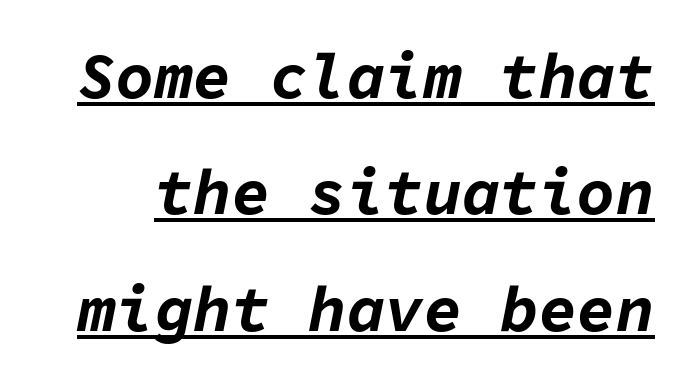
Spacing verdict: monospaced, one width for all characters. The letters sit at their default tracking, neither squeezed nor spread. Students, this is bold: see how much ink each stroke carries. Quick note: underline on. The typography opts for an oblique posture over an upright one.
